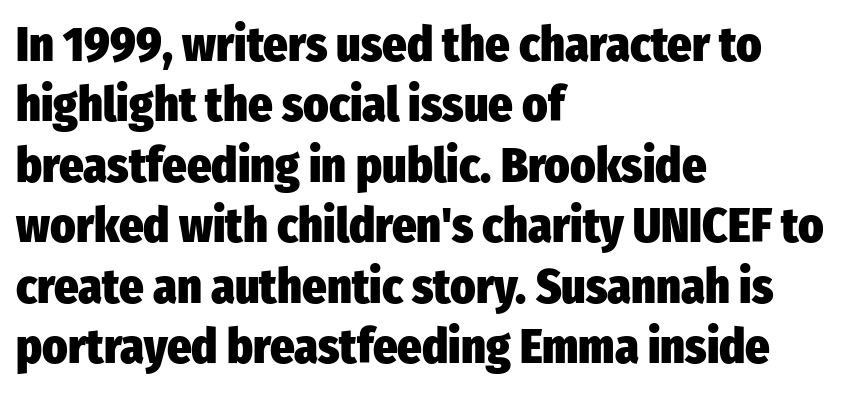
The image shows 48 px heavy, condensed sans-serif type, upright; set left-aligned, normal line spacing (1.26x), normal letter spacing, not underlined; low stroke contrast and a medium x-height.
